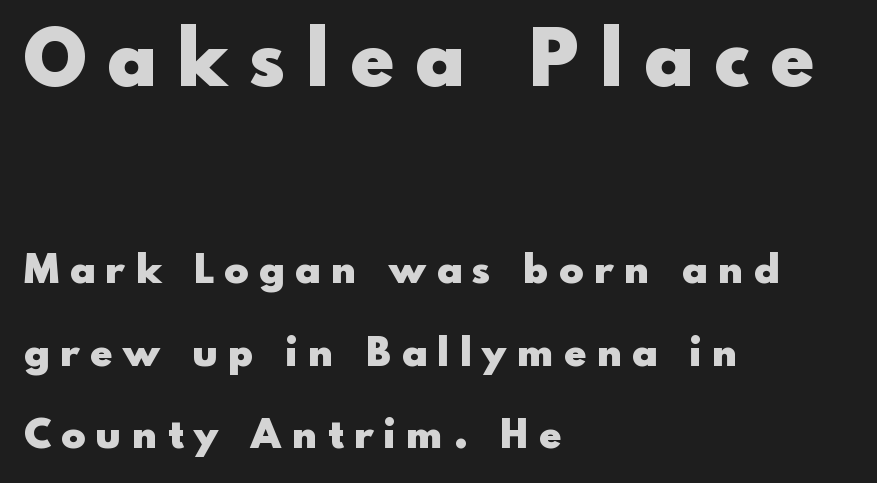
On the weight axis this lands at bold, roughly 700. The more generous point size was reserved for the upper chunk. This rendering uses left alignment, leaving the right contour irregular. Check under the words: just untouched page. The characters display no serif detailing; their extremities are plain.
